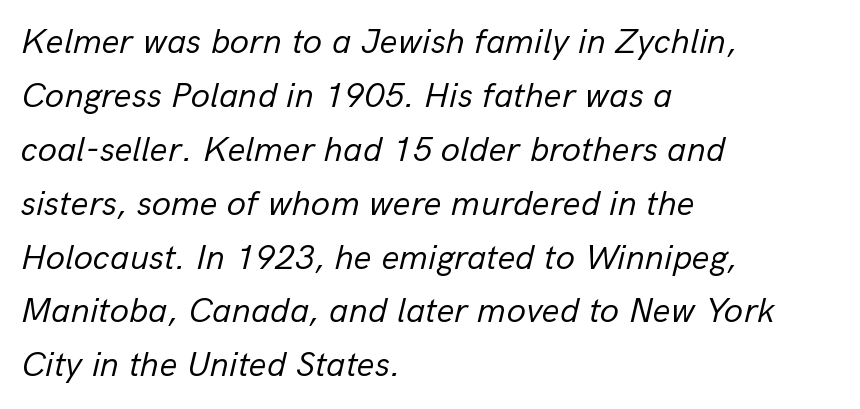
The image shows 35 px regular-weight type, italic (leaning right); set left-aligned, normal line spacing (1.54x), normal letter spacing, not underlined; low stroke contrast and a medium x-height.
